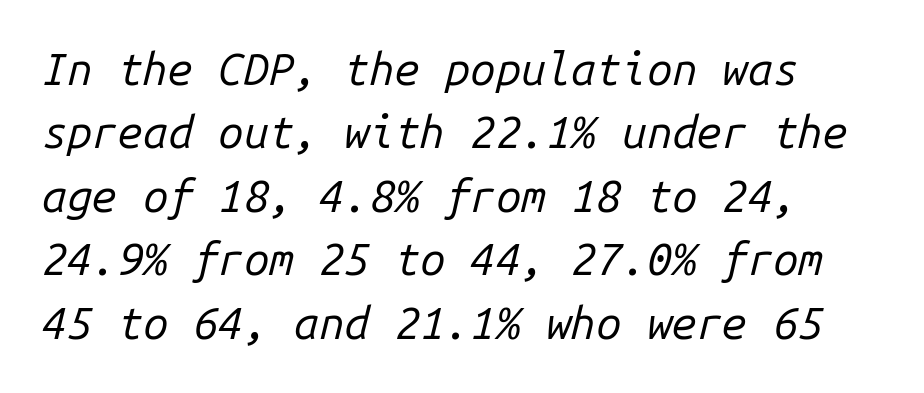
Is there much room between lines? A standard amount, neither cramped nor airy. Would a proofreader flag this as italicized? Yes. Stems here are at most as thick as an everyday book face. The rendering uses typewriter-style spacing with identical character cells. Default kerning and tracking; the words read as compact shapes.
